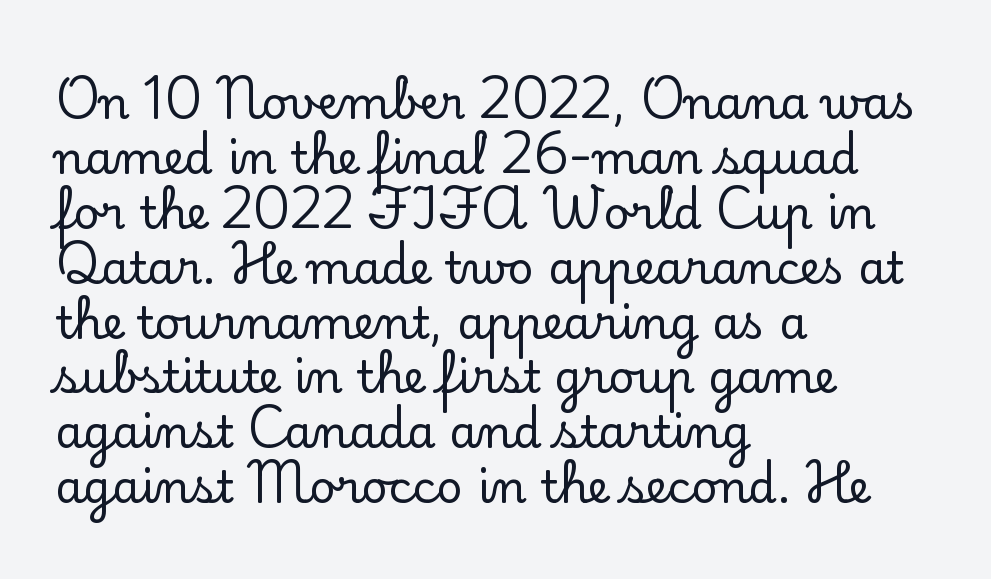
In terms of posture, this sample is upright. Think of a printed novel: that variable character pitch is what you see here. Default kerning and tracking; the words read as compact shapes. The typesetter chose a ragged-right arrangement here. Check the space under the baseline: it is left empty. The rendering shows small feet on the letterforms — a serif design.
